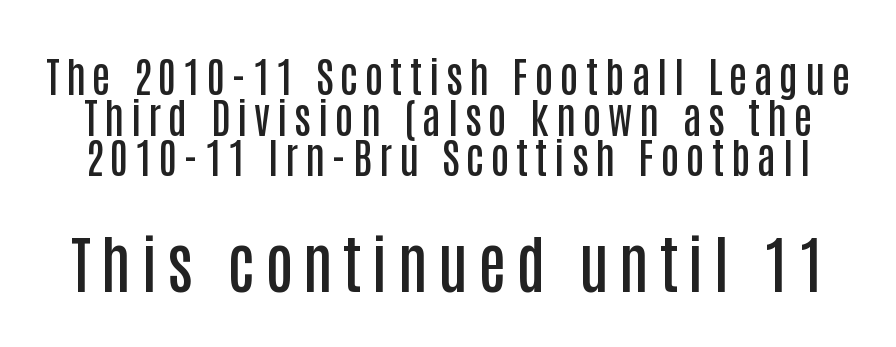
The image shows 63 px semibold, condensed sans-serif type, upright; set tight line spacing (0.97x), not underlined; the second (bottom) block is 1.5x larger; low stroke contrast and a large x-height.
